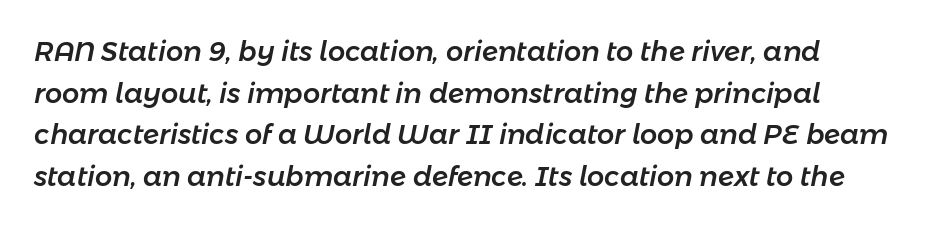
The image shows 27 px text type, italic (leaning right); set normal line spacing (1.54x), normal letter spacing, not underlined.
